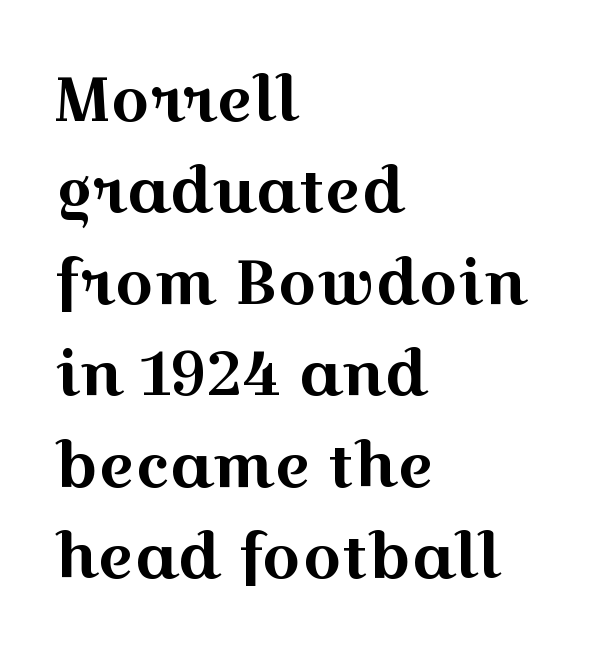
The image shows 61 px wide serif type, upright; set left-aligned, normal line spacing (1.5x), normal letter spacing, not underlined; a medium x-height.
